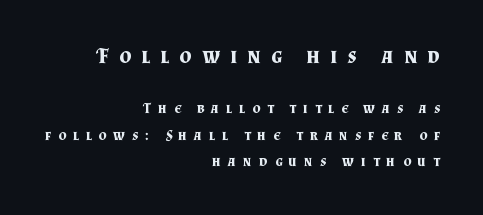
The image shows 21 px bold type, upright; set right-aligned, line spacing 1.89x, unusually wide letter spacing (+0.49 em), not underlined; the first (top) block is 1.5x larger.
